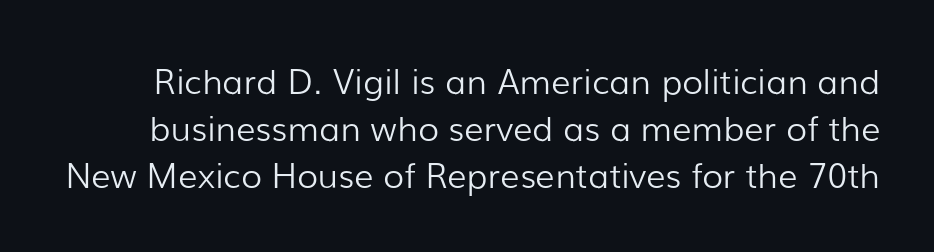
Q: Is the text bold? A: No.
Q: Is the text italic (slanted)? A: No, it is upright.
Q: Is the typeface a serif or a sans-serif typeface? A: Sans-serif.
Q: Is the text underlined? A: No.
Q: Is the spacing between letters normal or unusually wide? A: Normal.
Q: Is the spacing between lines tight, normal or loose? A: Normal.
Q: Width (condensed, normal, or wide)? A: Normal.
Q: Stroke contrast? A: Low.
Q: x-height? A: Medium.
Q: Monospaced? A: No.
